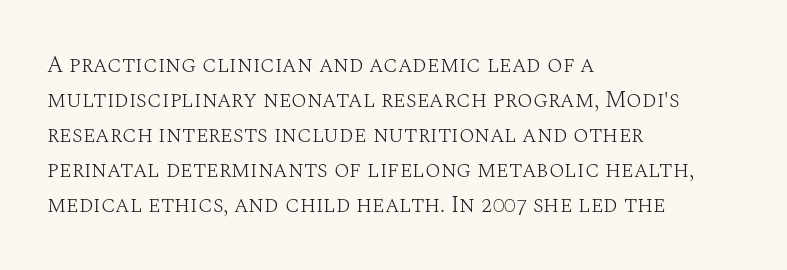
Weight: not bold — regular or lighter. The typesetter chose a ragged-right arrangement here. Each new line begins a customary step beneath the previous one. You could call the tracking neutral — neither tight nor loose. Only glyphs here, with clear space below each row. You can tell it's not italic because the verticals are truly vertical.
